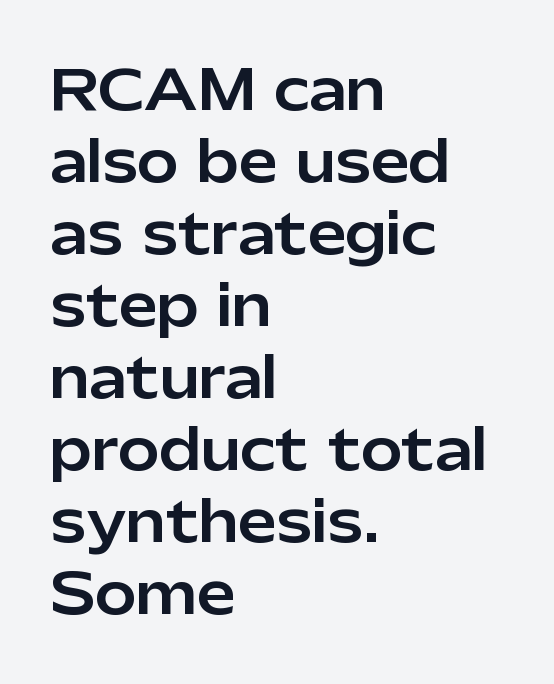
Line beginnings align vertically; line endings do not. You can tell it's not italic because the verticals are truly vertical. This sample keeps an unexceptional amount of space between lines. The rendering uses natural spacing where letterforms have individual widths. Descender tails drop into unmarked territory. The characters display no serif detailing; their extremities are plain.
